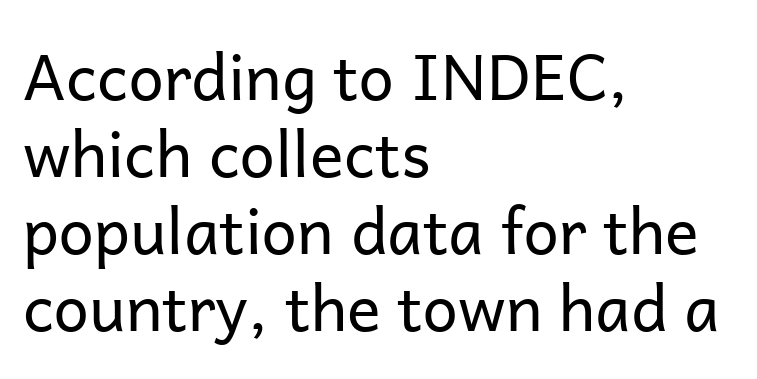
The image shows 63 px regular-weight sans-serif type, upright; set left-aligned, line spacing 1.22x, normal letter spacing, not underlined; low stroke contrast and a medium x-height.
